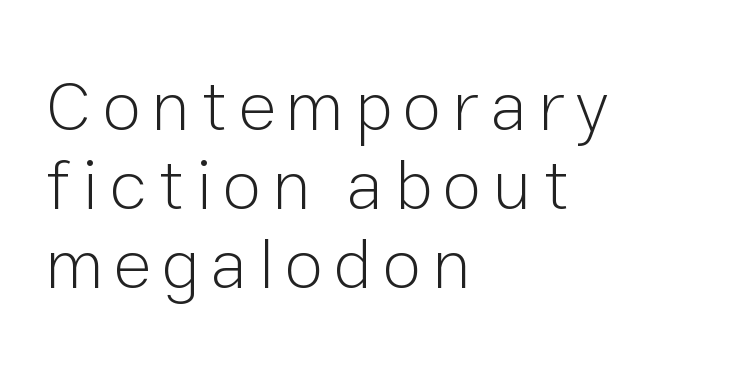
The image shows 71 px light sans-serif type, upright; set left-aligned, tight line spacing (1.11x), not underlined; low stroke contrast and a medium x-height.
